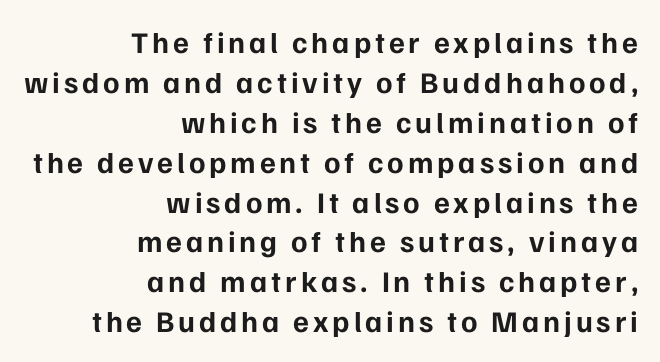
The image shows 30 px bold sans-serif type, upright; set right-aligned, normal line spacing (1.33x), not underlined; low stroke contrast and a medium x-height.
